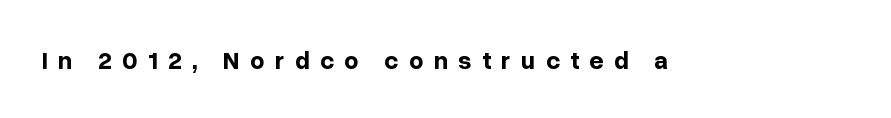
Q: Is the text bold? A: Yes.
Q: Is the text italic (slanted)? A: No, it is upright.
Q: Is the text underlined? A: No.
Q: Is the spacing between letters normal or unusually wide? A: Unusually wide.
